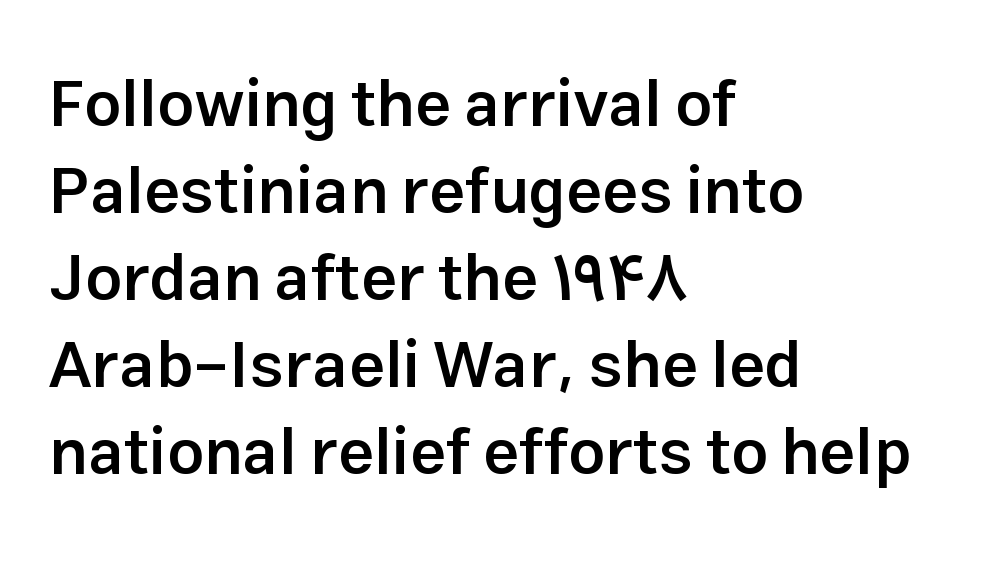
{"serif": "no", "italic": "no", "bold": "semi", "weight": "semibold", "width": "normal", "stroke_contrast": "low", "x_height": "medium", "monospaced": "no", "underline": "no", "align": "left", "line_spacing": "normal", "line_spacing_ratio": 1.34, "letter_spacing": "normal", "letter_spacing_em": 0.0, "glyph_px": 65}
